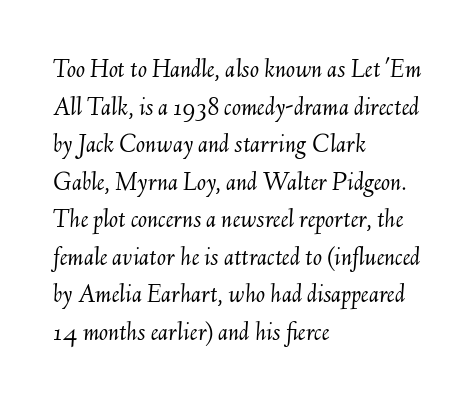
What's the leading like? Ordinary, nothing unusual. The letters look calm and open, with moderate or lighter stems. How are the letters spaced? Ordinarily, with no added tracking. One-word summary of the alignment: left. Words float on clear page, feet unadorned.
